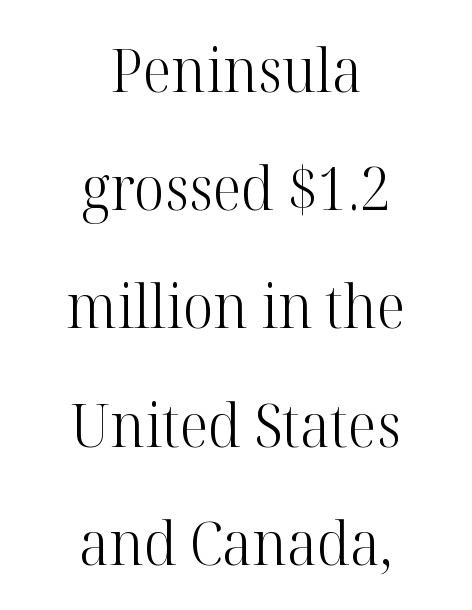
Q: Is the text bold? A: No.
Q: Is the text italic (slanted)? A: No, it is upright.
Q: Is the typeface a serif or a sans-serif typeface? A: Serif.
Q: Is the text underlined? A: No.
Q: How is the paragraph aligned? A: Centered.
Q: Is the spacing between letters normal or unusually wide? A: Normal.
Q: Is the spacing between lines tight, normal or loose? A: Loose.
Q: Width (condensed, normal, or wide)? A: Normal.
Q: Stroke contrast? A: High.
Q: x-height? A: Medium.
Q: Monospaced? A: No.
